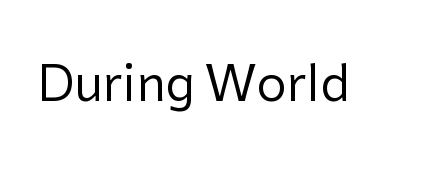
{"serif": "no", "italic": "no", "bold": "no", "weight": "regular", "width": "normal", "stroke_contrast": "low", "x_height": "medium", "monospaced": "no", "underline": "no", "letter_spacing": "normal", "letter_spacing_em": 0.0, "glyph_px": 48}
